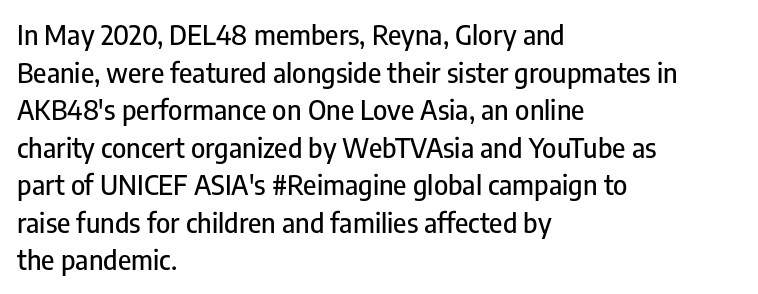
Q: Is the text italic (slanted)? A: No, it is upright.
Q: Is the text underlined? A: No.
Q: How is the paragraph aligned? A: Left-aligned.
Q: Is the spacing between letters normal or unusually wide? A: Normal.
Q: Is the spacing between lines tight, normal or loose? A: Normal.
